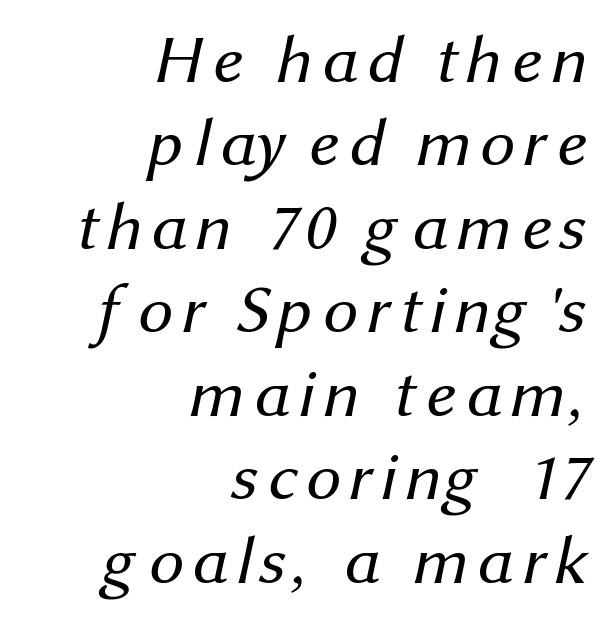
The image shows 69 px regular-weight sans-serif type; set right-aligned, line spacing 1.21x, not underlined; medium stroke contrast and a medium x-height.
